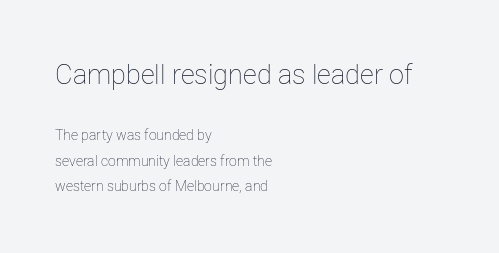
Q: Is the text bold? A: No.
Q: Is the text italic (slanted)? A: No, it is upright.
Q: Is the text underlined? A: No.
Q: How is the paragraph aligned? A: Left-aligned.
Q: Is the spacing between letters normal or unusually wide? A: Normal.
Q: Which block of text is set in a larger size, the first (top) or the second (bottom)? A: The first (top) one.
